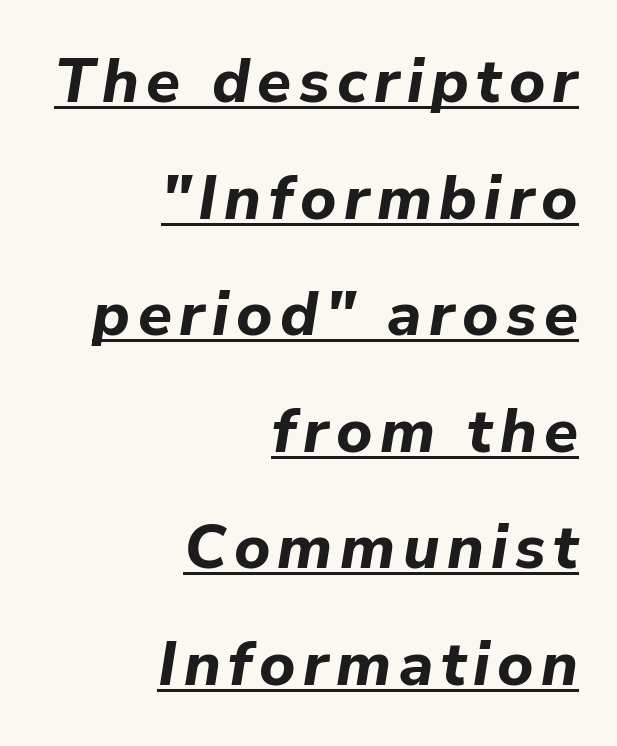
{"italic": "yes", "lean": "right", "slant_degrees": 9, "bold": "yes", "weight": "bold", "width": "normal", "stroke_contrast": "low", "x_height": "medium", "monospaced": "no", "underline": "yes", "align": "right", "line_spacing_ratio": 1.88, "glyph_px": 62}
